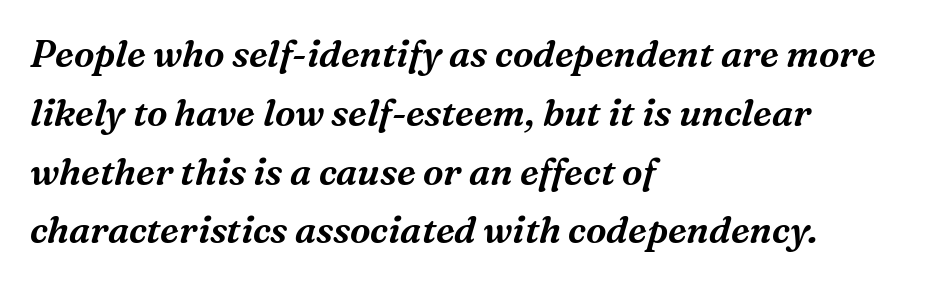
{"serif": "yes", "italic": "yes", "lean": "right", "slant_degrees": 16, "width": "normal", "stroke_contrast": "medium", "x_height": "medium", "monospaced": "no", "underline": "no", "align": "left", "line_spacing": "normal", "line_spacing_ratio": 1.59, "letter_spacing": "normal", "letter_spacing_em": 0.0, "glyph_px": 37}
